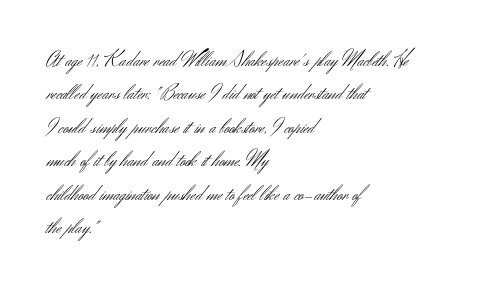
{"bold": "no", "underline": "no", "align": "left", "line_spacing": "normal", "line_spacing_ratio": 1.59, "letter_spacing": "normal", "letter_spacing_em": 0.0, "glyph_px": 21}
